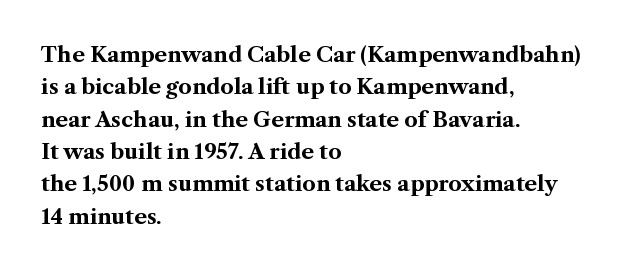
Unlike italic type, these characters show no tilt at all. Line starts are locked; line ends wander. Characters follow at the spacing the type designer built in. On the weight axis this lands at bold, roughly 700. The passage shown is not underscored anywhere.
